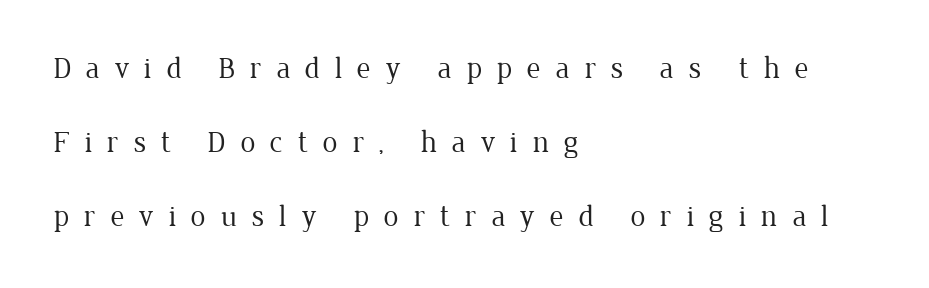
The image shows 30 px regular-weight serif type, upright; set left-aligned, loose line spacing (2.47x), unusually wide letter spacing (+0.49 em), not underlined; low stroke contrast and a medium x-height.
